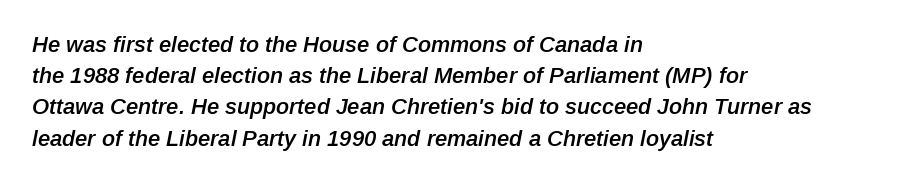
The image shows 22 px text type, italic (leaning right); set left-aligned, normal line spacing (1.42x), normal letter spacing, not underlined.
